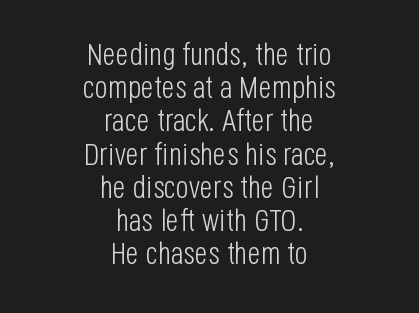
The image shows 31 px light, condensed sans-serif type, upright; set centered, tight line spacing (1.07x), normal letter spacing, not underlined; low stroke contrast and a large x-height.
